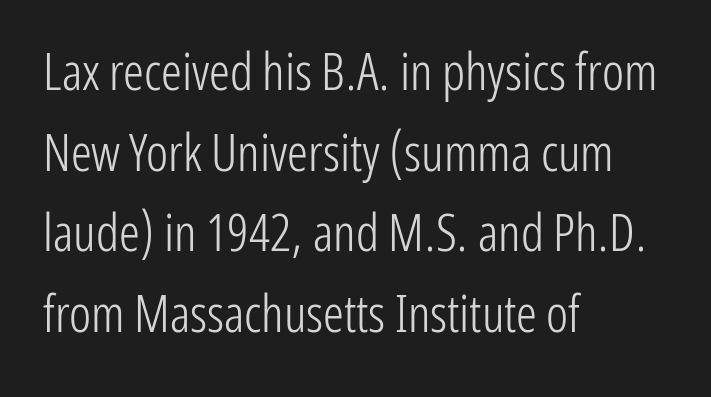
The image shows 52 px light, condensed sans-serif type, upright; set left-aligned, normal line spacing (1.55x), normal letter spacing, not underlined; low stroke contrast and a medium x-height.
